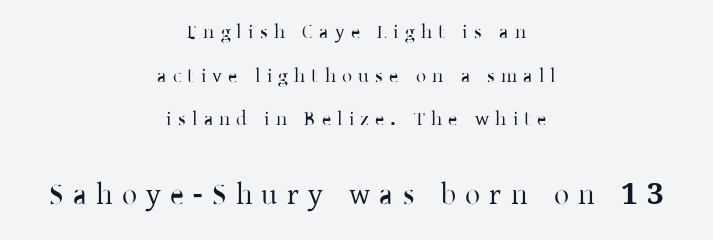
{"serif": "yes", "italic": "no", "width": "normal", "stroke_contrast": "low", "x_height": "medium", "monospaced": "no", "underline": "no", "align": "center", "line_spacing": "loose", "line_spacing_ratio": 2.18, "letter_spacing": "wide", "letter_spacing_em": 0.31, "larger_block": "second", "size_ratio": 1.5, "glyph_px": 30}
